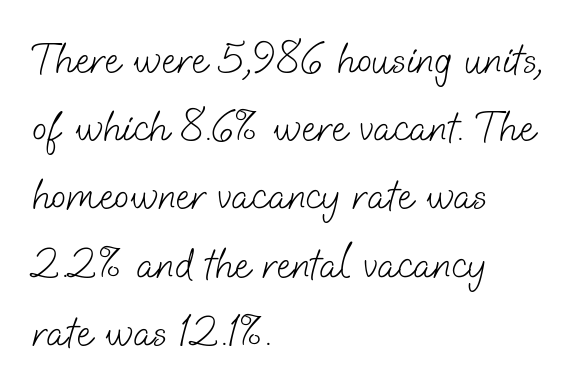
Classification — sans serif. Notice how descenders clear the ascenders below comfortably — that's standard leading. Proportional: the letters do not fall into vertical columns. Stem width sits at or under what a default text font uses. Decoration check: the copy has no underline.
